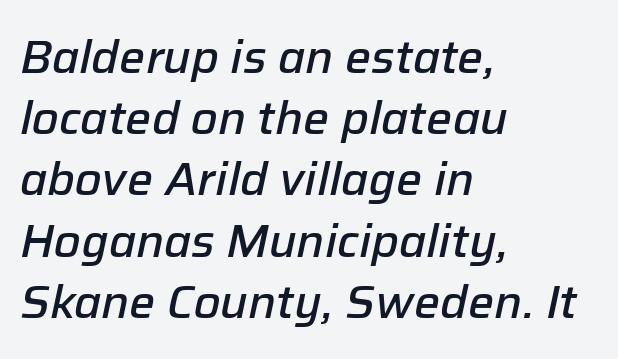
{"italic": "yes", "lean": "right", "slant_degrees": 12, "bold": "semi", "weight": "semibold", "width": "normal", "stroke_contrast": "low", "x_height": "medium", "monospaced": "no", "underline": "no", "align": "left", "line_spacing": "normal", "line_spacing_ratio": 1.33, "letter_spacing": "normal", "letter_spacing_em": 0.0, "glyph_px": 46}
